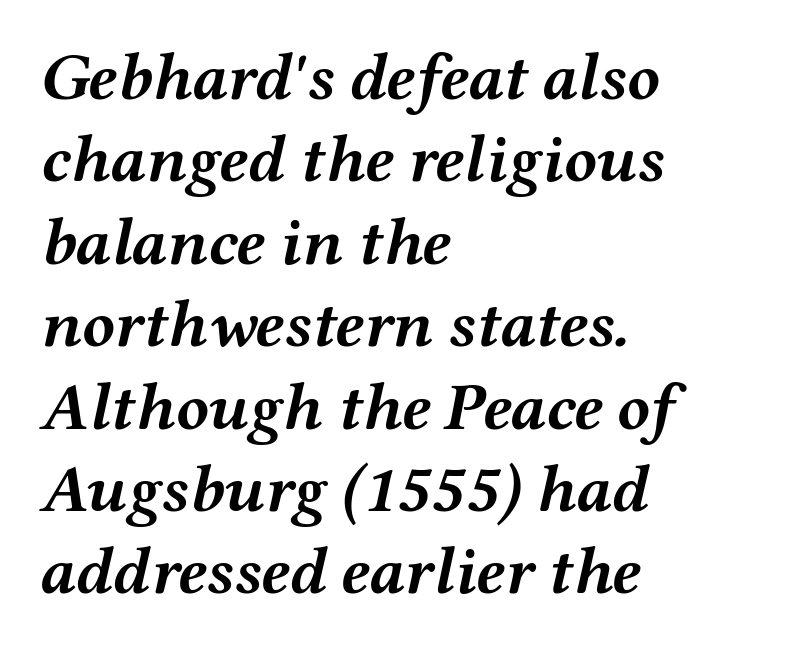
Q: Is the text bold? A: Yes.
Q: Is the text italic (slanted)? A: Yes, it leans right by about 12 degrees.
Q: Is the text underlined? A: No.
Q: How is the paragraph aligned? A: Left-aligned.
Q: Is the spacing between letters normal or unusually wide? A: Normal.
Q: Width (condensed, normal, or wide)? A: Wide.
Q: Stroke contrast? A: Medium.
Q: x-height? A: Medium.
Q: Monospaced? A: No.
